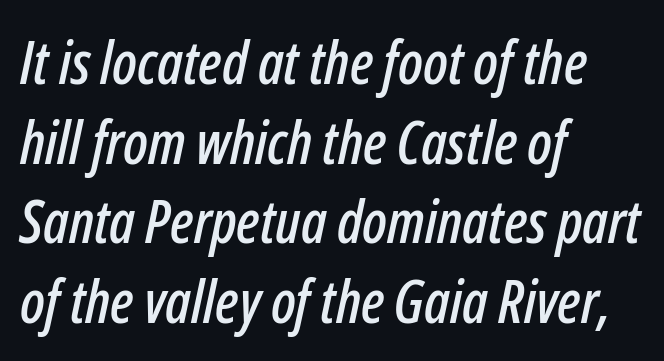
Think of a printed novel: that variable character pitch is what you see here. Descender tails drop into unmarked territory. These lines stack with their left ends in a neat column. Interline gaps are of average width in this sample.
